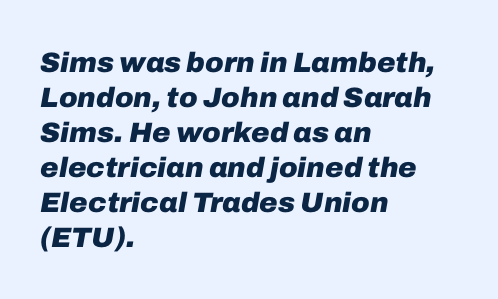
The image shows 28 px heavy type, italic (leaning right); set left-aligned, normal line spacing (1.25x), normal letter spacing, not underlined; low stroke contrast and a medium x-height.
